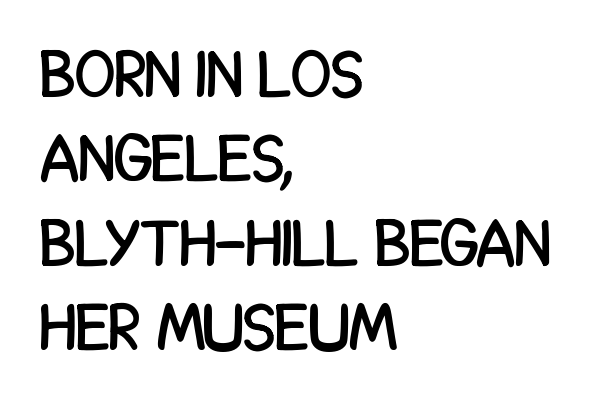
Q: Is the text italic (slanted)? A: No, it is upright.
Q: Is the typeface a serif or a sans-serif typeface? A: Sans-serif.
Q: Is the text underlined? A: No.
Q: How is the paragraph aligned? A: Left-aligned.
Q: Is the spacing between letters normal or unusually wide? A: Normal.
Q: Is the spacing between lines tight, normal or loose? A: Normal.
Q: Width (condensed, normal, or wide)? A: Condensed.
Q: Stroke contrast? A: Low.
Q: x-height? A: Large.
Q: Monospaced? A: No.
